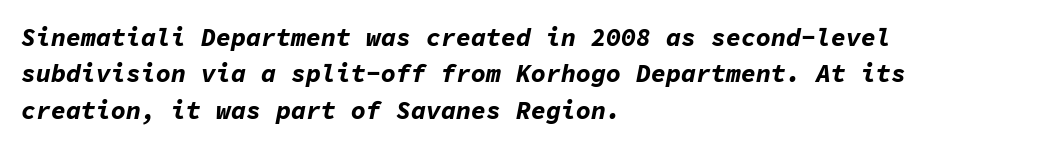
Is the block centered? No — it sits flush against the left margin. Heft: maximum for text — a bold. The letterforms sit shoulder to shoulder at normal distance. Summary of vertical rhythm: regular, with standard interline spacing. The space beneath each line is pristine and unruled.
